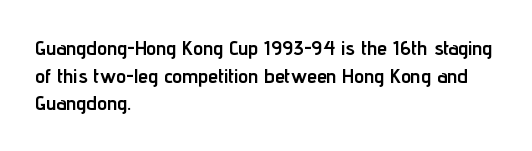
Is the letter spacing exaggerated? No — it looks like the ordinary default. Does the weight exceed regular? Yes, all the way to bold. Layout note: lines flush left. Notice how the stems are strictly vertical — no italics here.
